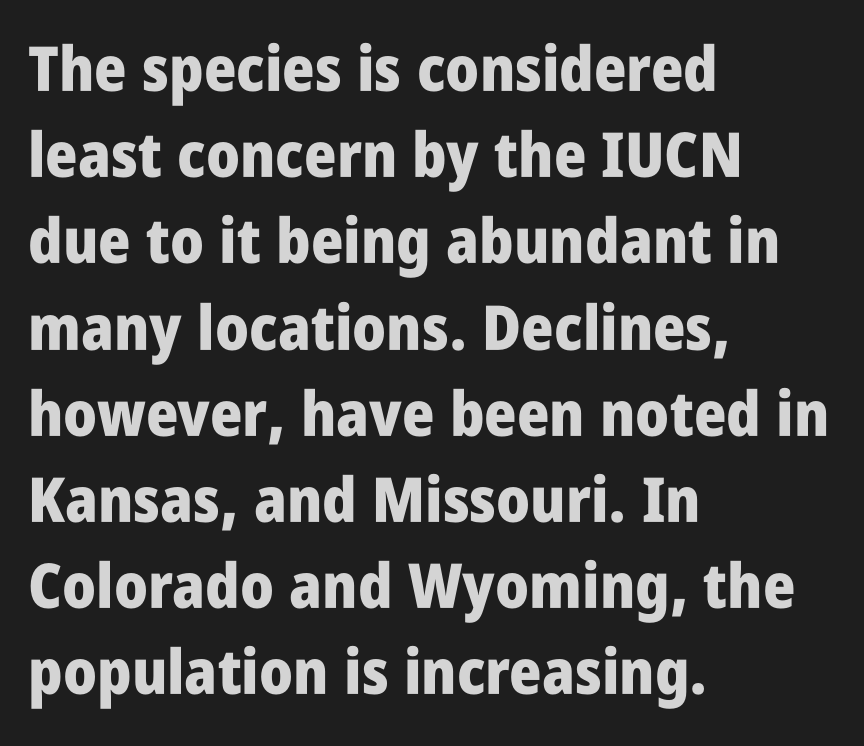
{"serif": "no", "italic": "no", "bold": "yes", "weight": "heavy", "width": "condensed", "stroke_contrast": "low", "x_height": "large", "monospaced": "no", "underline": "no", "align": "left", "line_spacing": "normal", "line_spacing_ratio": 1.39, "letter_spacing": "normal", "letter_spacing_em": 0.0, "glyph_px": 62}
